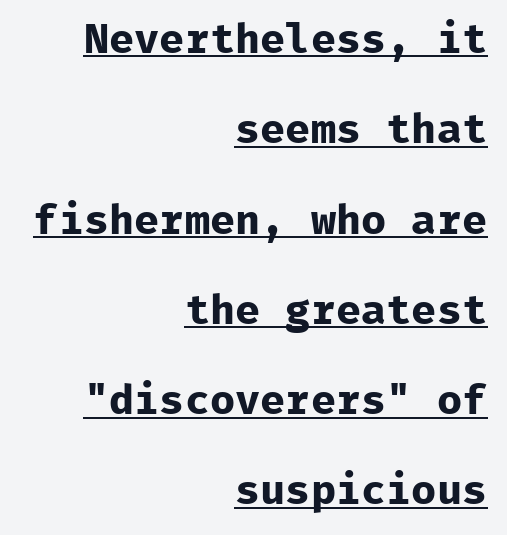
{"serif": "no", "italic": "no", "bold": "yes", "weight": "bold", "width": "normal", "stroke_contrast": "low", "x_height": "medium", "monospaced": "yes", "underline": "yes", "align": "right", "line_spacing": "loose", "line_spacing_ratio": 2.15, "letter_spacing": "normal", "letter_spacing_em": 0.0, "glyph_px": 42}
